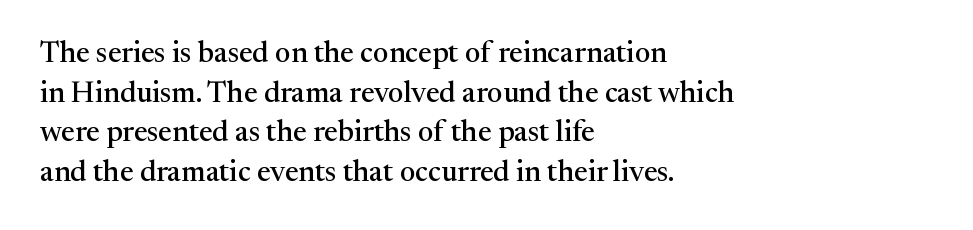
{"serif": "yes", "italic": "no", "width": "normal", "stroke_contrast": "medium", "x_height": "medium", "monospaced": "no", "underline": "no", "align": "left", "line_spacing": "normal", "line_spacing_ratio": 1.37, "letter_spacing": "normal", "letter_spacing_em": 0.0, "glyph_px": 29}
